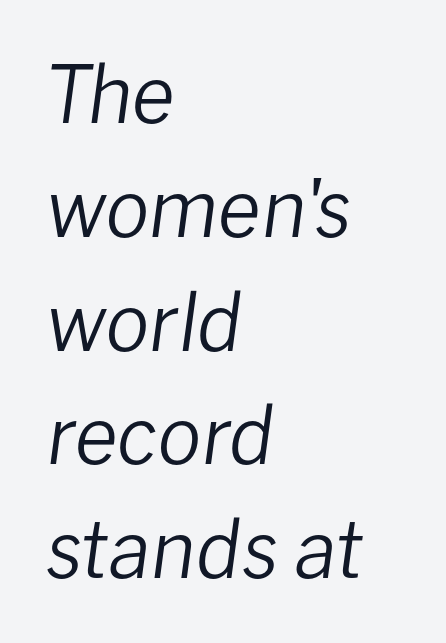
{"italic": "yes", "lean": "right", "slant_degrees": 8, "bold": "no", "weight": "regular", "width": "normal", "stroke_contrast": "low", "x_height": "medium", "monospaced": "no", "underline": "no", "align": "left", "line_spacing": "normal", "line_spacing_ratio": 1.44, "letter_spacing": "normal", "letter_spacing_em": 0.0, "glyph_px": 79}
